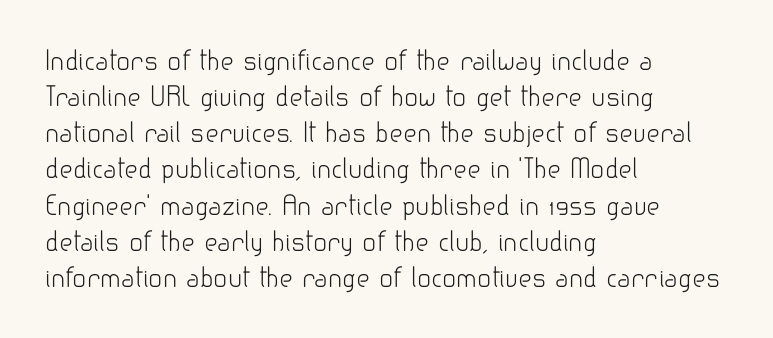
Q: Is the text bold? A: No.
Q: Is the text italic (slanted)? A: No, it is upright.
Q: Is the text underlined? A: No.
Q: How is the paragraph aligned? A: Left-aligned.
Q: Is the spacing between letters normal or unusually wide? A: Normal.
Q: Is the spacing between lines tight, normal or loose? A: Normal.
